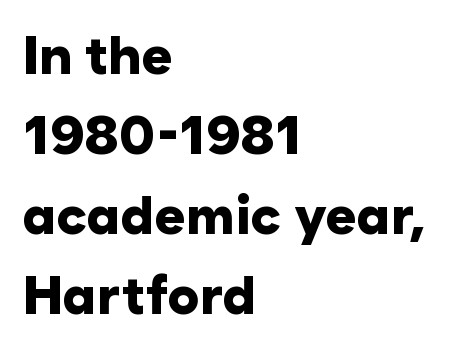
Decoration check: the copy has no underline. This sample is left-justified, so line endings fall wherever the words run out. The face used here is rendered with its standard letterfit. Unlike a traditional serif, this face leaves its strokes unadorned.
